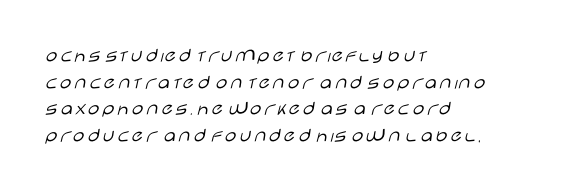
The image shows 21 px text type; set left-aligned, normal line spacing (1.27x), normal letter spacing, not underlined.
